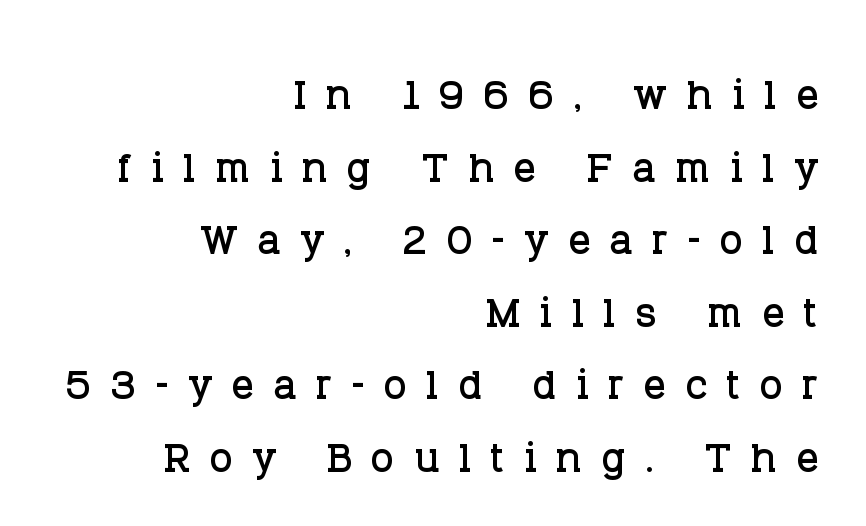
Check the space under the baseline: it is left empty. These lines were composed using upright roman letters. Each new line begins a customary step beneath the previous one. A typesetter would call this proportional, since set widths differ per character. The gaps between neighbouring characters are conspicuously large.
